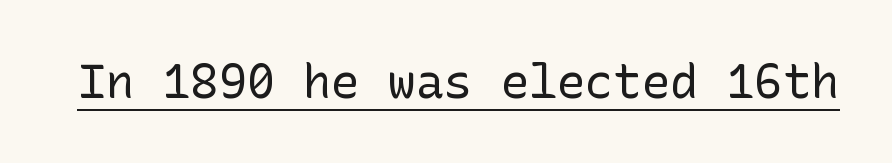
The strokes are not fattened; the text isn't bold. Default kerning and tracking; the words read as compact shapes. Font category for this specimen: sans-serif. Characters remain perfectly vertical along every line. Beneath each row of characters lies a ruled line.
